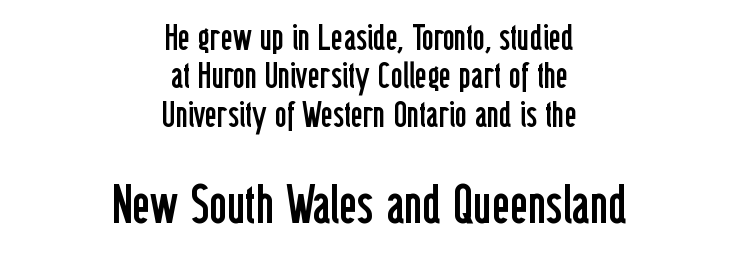
Q: Is the text bold? A: No.
Q: Is the text italic (slanted)? A: No, it is upright.
Q: Is the typeface a serif or a sans-serif typeface? A: Sans-serif.
Q: Is the text underlined? A: No.
Q: How is the paragraph aligned? A: Centered.
Q: Is the spacing between letters normal or unusually wide? A: Normal.
Q: Is the spacing between lines tight, normal or loose? A: Tight.
Q: Which block of text is set in a larger size, the first (top) or the second (bottom)? A: The second (bottom) one.
Q: Width (condensed, normal, or wide)? A: Condensed.
Q: Stroke contrast? A: Low.
Q: x-height? A: Medium.
Q: Monospaced? A: No.
